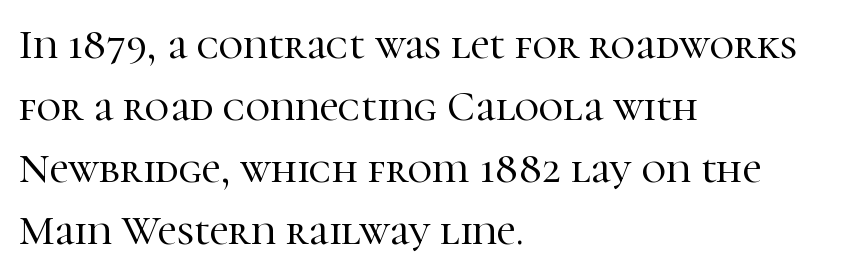
The space directly below the letters is spotless. Leftover space on each line is placed entirely after the last word. The specimen reads as upright at a glance. The rows are spaced the way most documents space them. The face used here is seriffed, in the tradition of book romans.
